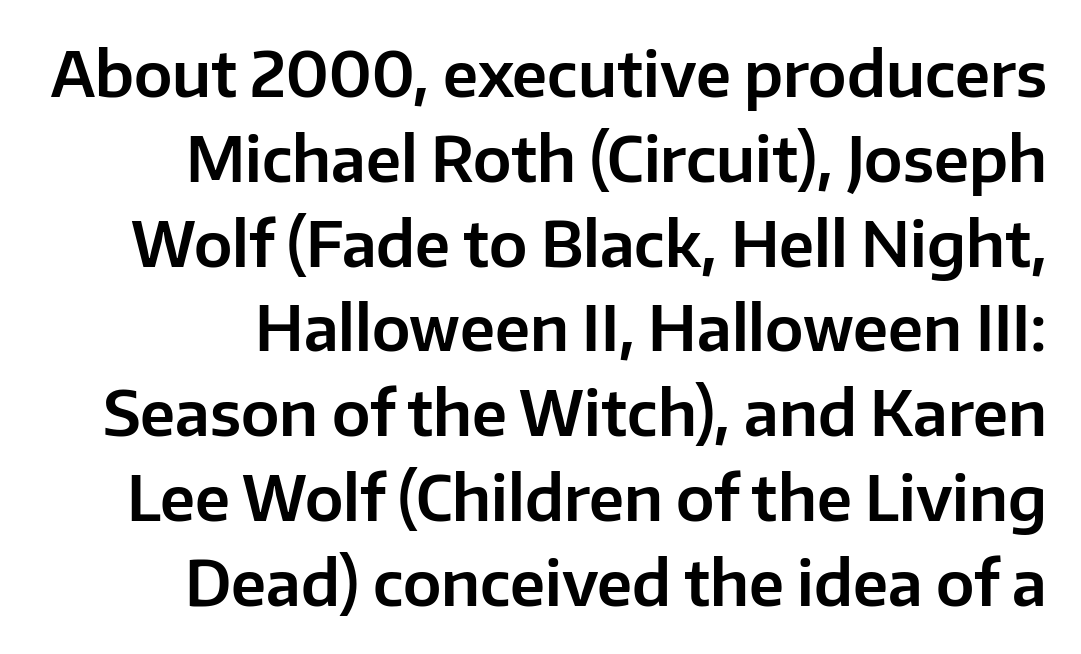
The image shows 61 px sans-serif type, upright; set normal line spacing (1.39x), normal letter spacing, not underlined; low stroke contrast and a medium x-height.
